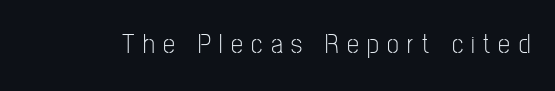
The image shows 27 px text type, upright; set unusually wide letter spacing (+0.31 em), not underlined.
